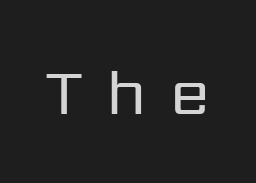
{"serif": "no", "italic": "no", "bold": "no", "weight": "regular", "width": "normal", "stroke_contrast": "low", "x_height": "medium", "monospaced": "no", "underline": "no", "letter_spacing": "wide", "letter_spacing_em": 0.37, "glyph_px": 64}
